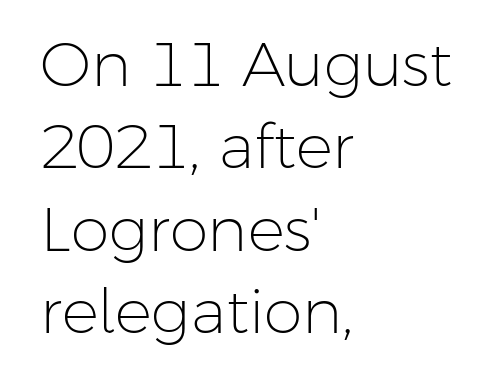
Q: Is the text bold? A: No.
Q: Is the text italic (slanted)? A: No, it is upright.
Q: Is the typeface a serif or a sans-serif typeface? A: Sans-serif.
Q: Is the text underlined? A: No.
Q: How is the paragraph aligned? A: Left-aligned.
Q: Is the spacing between letters normal or unusually wide? A: Normal.
Q: Is the spacing between lines tight, normal or loose? A: Normal.
Q: Width (condensed, normal, or wide)? A: Normal.
Q: Stroke contrast? A: Low.
Q: x-height? A: Medium.
Q: Monospaced? A: No.
